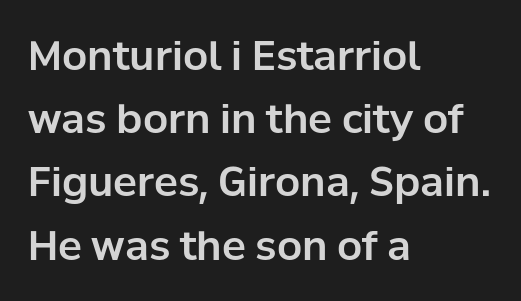
The image shows 40 px sans-serif type, upright; set left-aligned, normal line spacing (1.58x), normal letter spacing, not underlined; low stroke contrast and a medium x-height.
